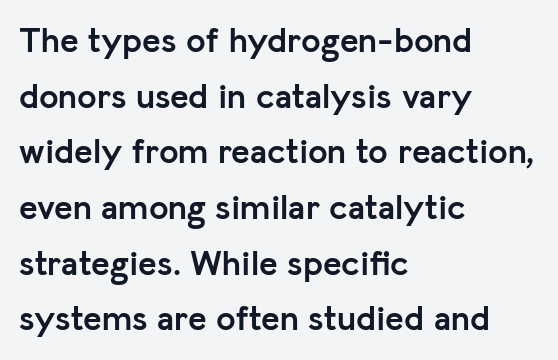
Q: Is the text bold? A: Yes.
Q: Is the text italic (slanted)? A: No, it is upright.
Q: Is the typeface a serif or a sans-serif typeface? A: Sans-serif.
Q: Is the text underlined? A: No.
Q: How is the paragraph aligned? A: Left-aligned.
Q: Is the spacing between letters normal or unusually wide? A: Normal.
Q: Is the spacing between lines tight, normal or loose? A: Normal.
Q: Width (condensed, normal, or wide)? A: Normal.
Q: Stroke contrast? A: Low.
Q: x-height? A: Medium.
Q: Monospaced? A: No.
